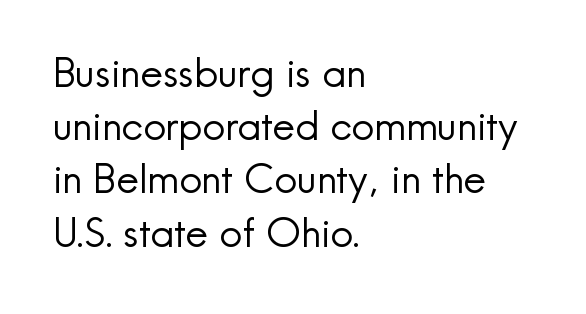
{"serif": "no", "italic": "no", "bold": "no", "weight": "regular", "width": "normal", "x_height": "small", "monospaced": "no", "underline": "no", "align": "left", "line_spacing": "normal", "line_spacing_ratio": 1.33, "letter_spacing": "normal", "letter_spacing_em": 0.0, "glyph_px": 40}
